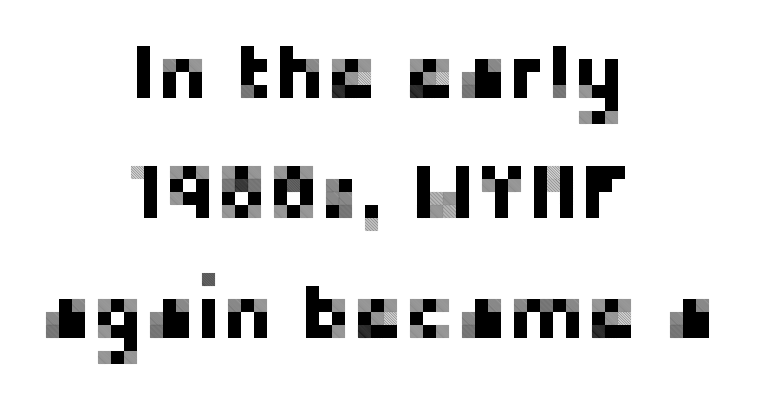
Q: Is the text italic (slanted)? A: No, it is upright.
Q: Is the typeface a serif or a sans-serif typeface? A: Sans-serif.
Q: Is the text underlined? A: No.
Q: How is the paragraph aligned? A: Centered.
Q: Is the spacing between letters normal or unusually wide? A: Normal.
Q: Is the spacing between lines tight, normal or loose? A: Normal.
Q: Width (condensed, normal, or wide)? A: Normal.
Q: Stroke contrast? A: Low.
Q: x-height? A: Medium.
Q: Monospaced? A: No.
